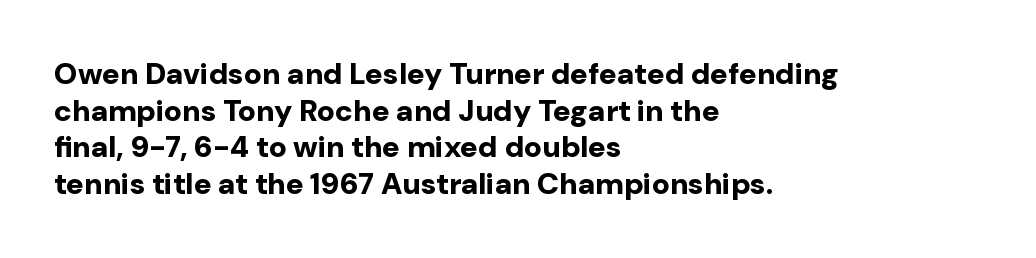
Q: Is the text bold? A: Yes.
Q: Is the text italic (slanted)? A: No, it is upright.
Q: Is the typeface a serif or a sans-serif typeface? A: Sans-serif.
Q: Is the text underlined? A: No.
Q: How is the paragraph aligned? A: Left-aligned.
Q: Is the spacing between letters normal or unusually wide? A: Normal.
Q: Width (condensed, normal, or wide)? A: Normal.
Q: Stroke contrast? A: Low.
Q: x-height? A: Medium.
Q: Monospaced? A: No.
